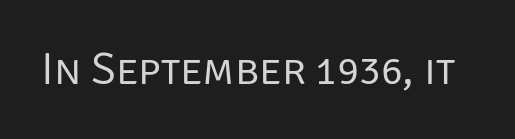
It's the straight-up-and-down kind of type. Here the glyphs are tracked normally, forming tight word shapes. The letters carry no serifs — their stems end cleanly without finishing strokes. Stroke mass is kept to a normal reading level or below. You could not count columns in this text — the font is proportionally spaced. The foot of each line stays bare and open.
